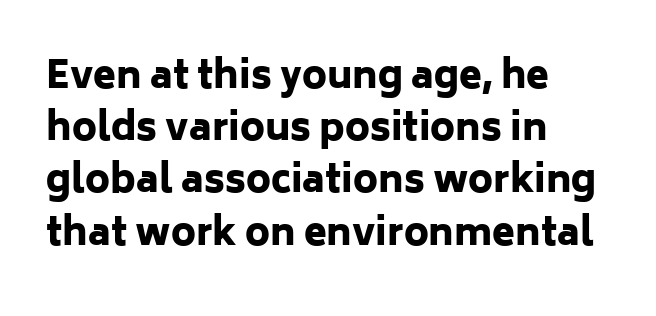
The image shows 37 px heavy sans-serif type, upright; set left-aligned, normal line spacing (1.41x), normal letter spacing, not underlined; low stroke contrast and a medium x-height.
